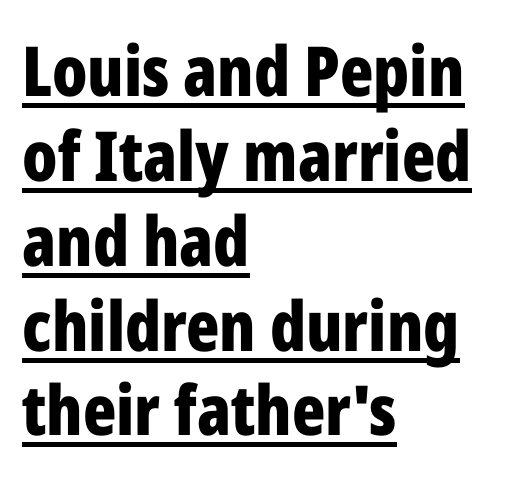
{"serif": "no", "italic": "no", "bold": "yes", "weight": "bold", "width": "condensed", "stroke_contrast": "low", "x_height": "medium", "monospaced": "no", "underline": "yes", "align": "left", "line_spacing_ratio": 1.23, "letter_spacing": "normal", "letter_spacing_em": 0.0, "glyph_px": 69}
